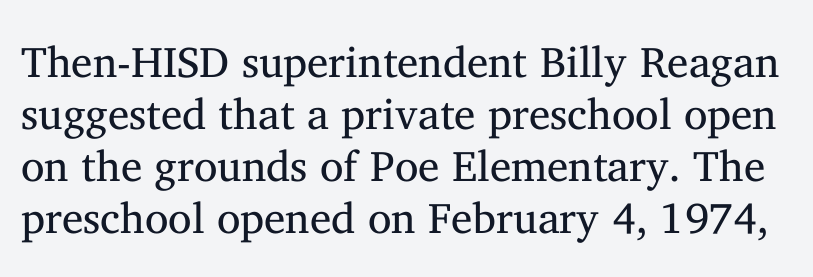
Q: Is the text bold? A: No.
Q: Is the text italic (slanted)? A: No, it is upright.
Q: Is the typeface a serif or a sans-serif typeface? A: Serif.
Q: Is the text underlined? A: No.
Q: Is the spacing between letters normal or unusually wide? A: Normal.
Q: Width (condensed, normal, or wide)? A: Normal.
Q: Stroke contrast? A: Medium.
Q: x-height? A: Medium.
Q: Monospaced? A: No.
